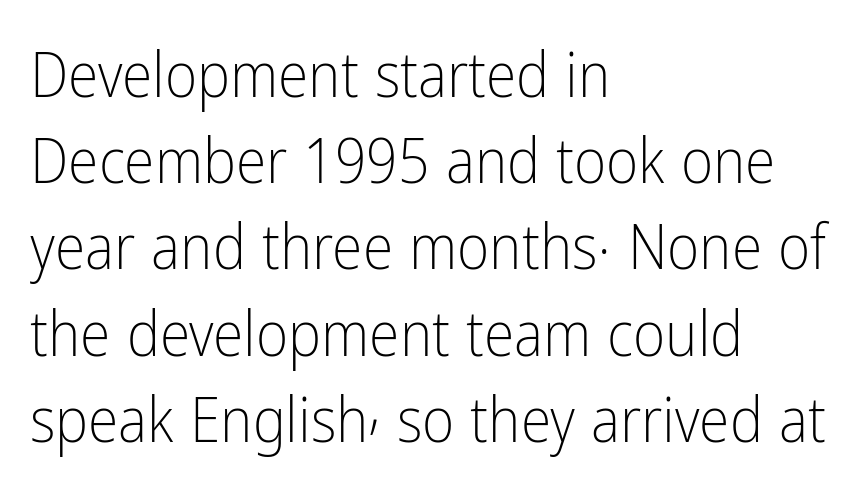
The passage is arranged the way most books set body copy — flush left. Plain, unruled lines of type. This sample uses a sans-serif face. The typeface has the unassuming heft of standard copy or less. Italic? Not at all — the glyphs are vertical. This sample has the flowing, uneven cadence of proportional lettering.
